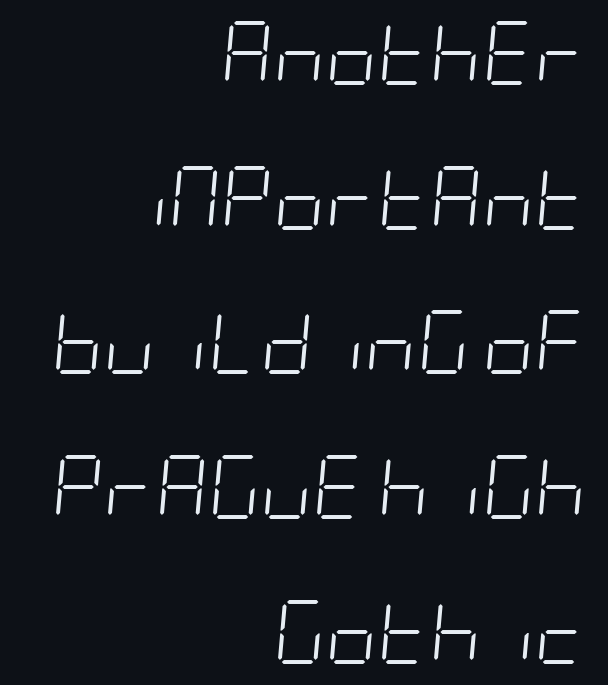
Yep, that's italic — everything's leaning. Descenders hang freely into open space. Does the copy run flush right? Yes — the right margin is perfectly even. Stems here are at most as thick as an everyday book face. These lines keep a tight, regular rhythm from letter to letter. The leading is generous, giving the passage an open texture.
